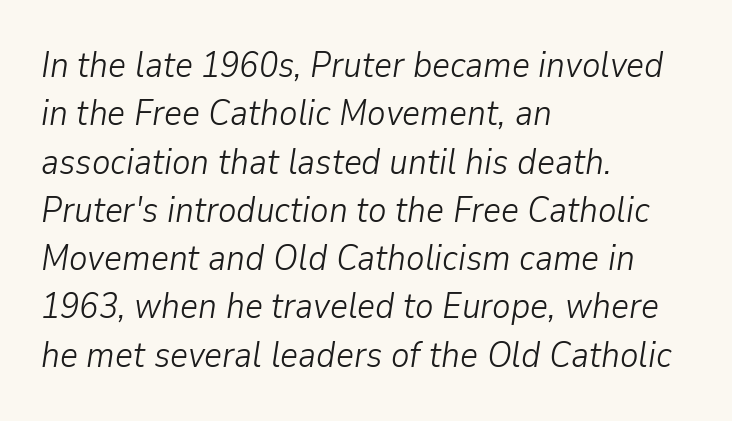
Q: Is the text bold? A: No.
Q: Is the text italic (slanted)? A: Yes, it leans right by about 9 degrees.
Q: Is the text underlined? A: No.
Q: How is the paragraph aligned? A: Left-aligned.
Q: Is the spacing between letters normal or unusually wide? A: Normal.
Q: Is the spacing between lines tight, normal or loose? A: Normal.
Q: Width (condensed, normal, or wide)? A: Normal.
Q: Stroke contrast? A: Low.
Q: x-height? A: Medium.
Q: Monospaced? A: No.
